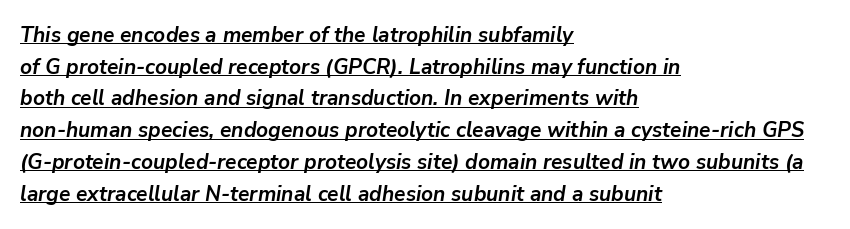
{"italic": "yes", "lean": "right", "slant_degrees": 9, "bold": "yes", "underline": "yes", "align": "left", "line_spacing": "normal", "line_spacing_ratio": 1.51, "letter_spacing": "normal", "letter_spacing_em": 0.0, "glyph_px": 21}
